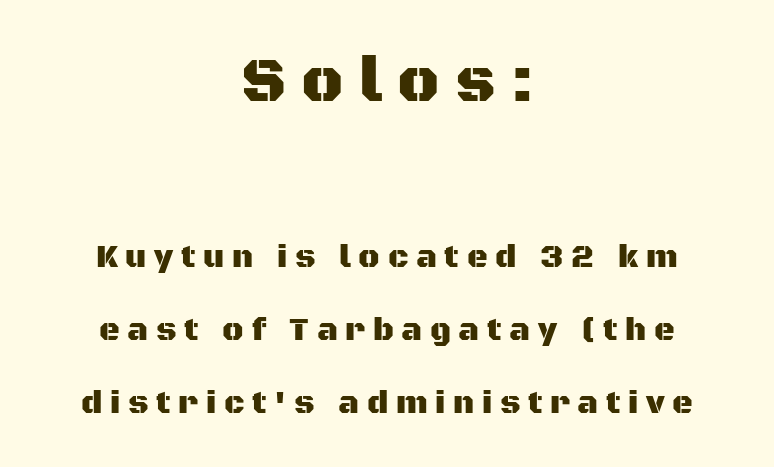
{"serif": "no", "italic": "no", "width": "normal", "stroke_contrast": "medium", "x_height": "large", "monospaced": "no", "underline": "no", "align": "center", "line_spacing": "loose", "line_spacing_ratio": 2.28, "letter_spacing": "wide", "letter_spacing_em": 0.24, "larger_block": "first", "size_ratio": 1.97, "glyph_px": 63}
